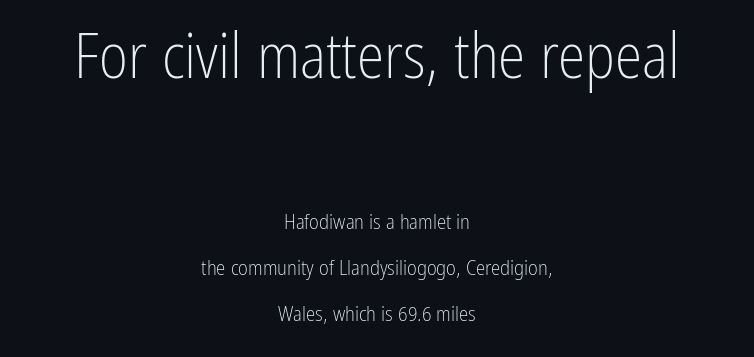
The image shows 62 px light, condensed sans-serif type, upright; set centered, loose line spacing (2.2x), normal letter spacing, not underlined; the first (top) block is 2.95x larger; low stroke contrast and a medium x-height.
